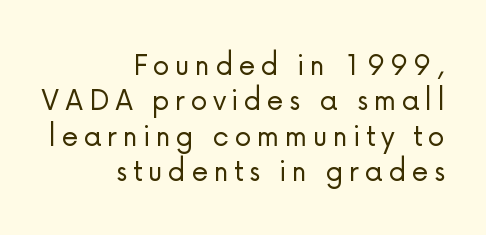
Q: Is the text bold? A: No.
Q: Is the text italic (slanted)? A: No, it is upright.
Q: Is the typeface a serif or a sans-serif typeface? A: Sans-serif.
Q: Is the text underlined? A: No.
Q: How is the paragraph aligned? A: Right-aligned.
Q: Is the spacing between lines tight, normal or loose? A: Tight.
Q: Width (condensed, normal, or wide)? A: Normal.
Q: Stroke contrast? A: Low.
Q: x-height? A: Medium.
Q: Monospaced? A: No.
